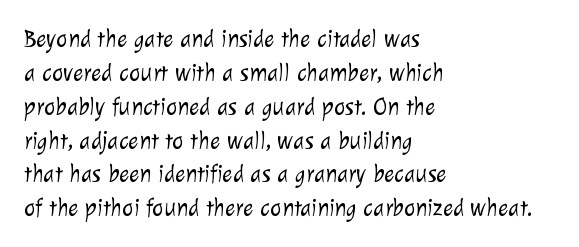
Q: Is the text bold? A: No.
Q: Is the text underlined? A: No.
Q: How is the paragraph aligned? A: Left-aligned.
Q: Is the spacing between letters normal or unusually wide? A: Normal.
Q: Is the spacing between lines tight, normal or loose? A: Normal.
